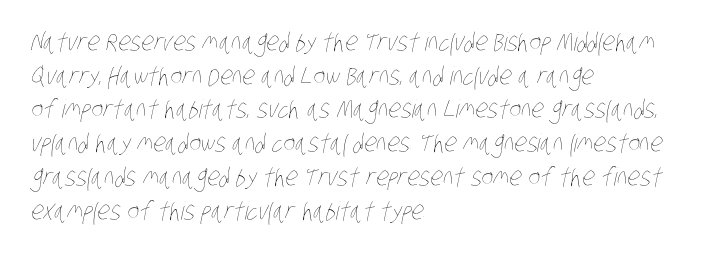
Q: Is the text bold? A: No.
Q: Is the text underlined? A: No.
Q: How is the paragraph aligned? A: Left-aligned.
Q: Is the spacing between letters normal or unusually wide? A: Normal.
Q: Is the spacing between lines tight, normal or loose? A: Normal.
